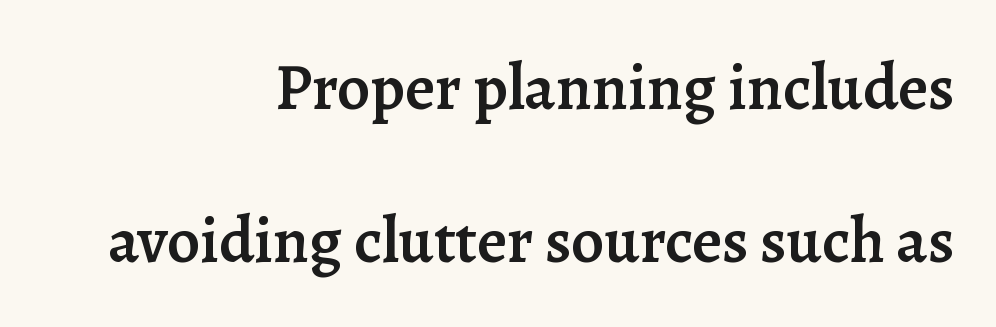
The image shows 65 px semibold serif type, upright; set right-aligned, loose line spacing (2.35x), normal letter spacing, not underlined; low stroke contrast and a medium x-height.
